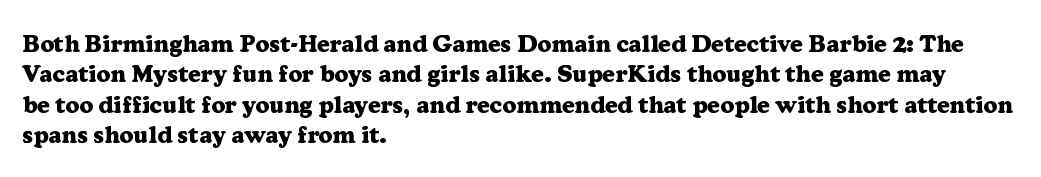
The image shows 24 px bold type, upright; set left-aligned, normal line spacing (1.27x), normal letter spacing, not underlined.
